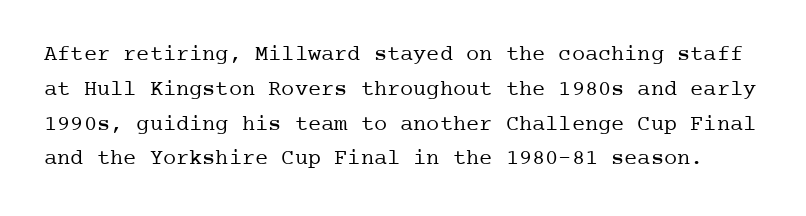
The image shows 22 px text type, upright; set normal line spacing (1.58x), normal letter spacing, not underlined.
